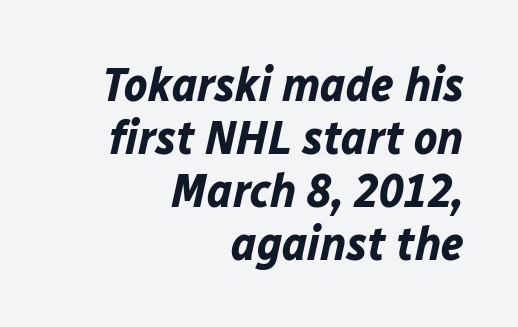
{"italic": "yes", "lean": "right", "slant_degrees": 12, "bold": "yes", "weight": "bold", "width": "normal", "stroke_contrast": "low", "x_height": "medium", "monospaced": "no", "underline": "no", "align": "right", "line_spacing": "tight", "line_spacing_ratio": 1.08, "letter_spacing": "normal", "letter_spacing_em": 0.0, "glyph_px": 49}
